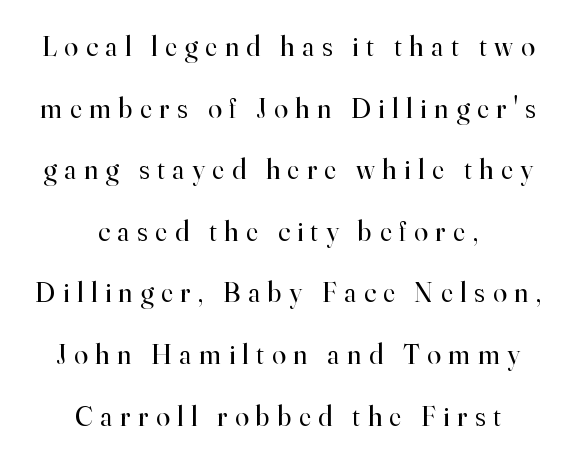
Q: Is the text bold? A: No.
Q: Is the text italic (slanted)? A: No, it is upright.
Q: Is the typeface a serif or a sans-serif typeface? A: Serif.
Q: Is the text underlined? A: No.
Q: How is the paragraph aligned? A: Centered.
Q: Is the spacing between letters normal or unusually wide? A: Unusually wide.
Q: Is the spacing between lines tight, normal or loose? A: Loose.
Q: Width (condensed, normal, or wide)? A: Normal.
Q: Stroke contrast? A: High.
Q: x-height? A: Small.
Q: Monospaced? A: No.
